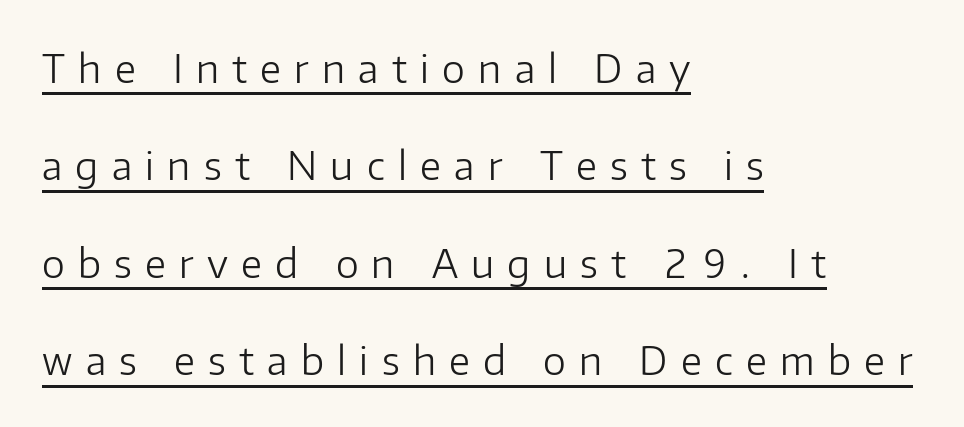
Does a line run under the words? Yes, clearly. The setting favours the left margin, as ordinary paragraphs usually do. You could not count columns in this text — the font is proportionally spaced. In terms of letterform style, serifs are entirely absent.
